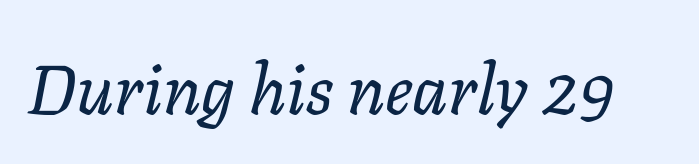
Check under the words: just untouched page. The passage shown is typed in a proportional face where columns would drift. Nobody touched the tracking dial on this one. When letters slant like this, we call the style italic. Ink coverage per letter is moderate at most.
